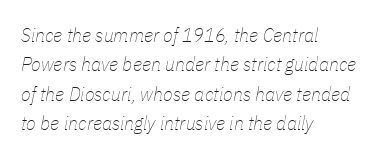
{"italic": "yes", "lean": "right", "slant_degrees": 11, "bold": "no", "underline": "no", "align": "left", "line_spacing": "normal", "line_spacing_ratio": 1.47, "letter_spacing": "normal", "letter_spacing_em": 0.0, "glyph_px": 20}
